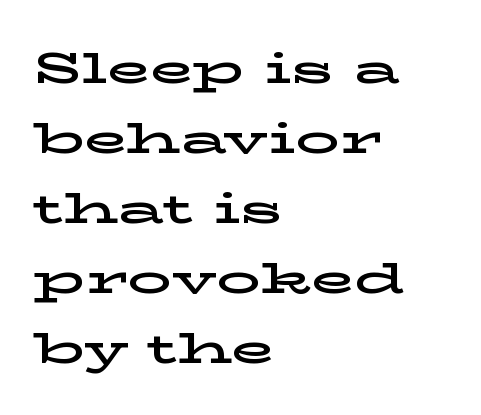
The image shows 44 px wide serif type, upright; set left-aligned, normal line spacing (1.59x), normal letter spacing, not underlined; low stroke contrast and a medium x-height.
